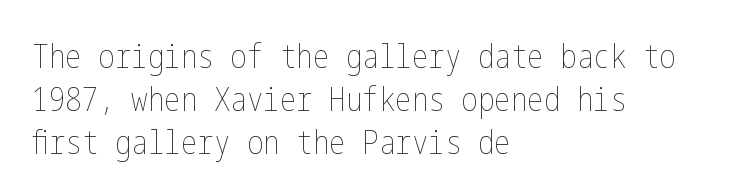
Q: Is the text bold? A: No.
Q: Is the text italic (slanted)? A: No, it is upright.
Q: Is the text underlined? A: No.
Q: How is the paragraph aligned? A: Left-aligned.
Q: Is the spacing between letters normal or unusually wide? A: Normal.
Q: Is the spacing between lines tight, normal or loose? A: Normal.
Q: Width (condensed, normal, or wide)? A: Condensed.
Q: Stroke contrast? A: Low.
Q: x-height? A: Medium.
